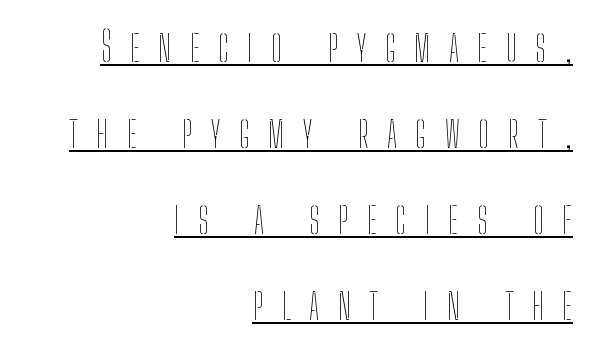
Q: Is the text bold? A: No.
Q: Is the text italic (slanted)? A: No, it is upright.
Q: Is the text underlined? A: Yes.
Q: How is the paragraph aligned? A: Right-aligned.
Q: Is the spacing between letters normal or unusually wide? A: Unusually wide.
Q: Is the spacing between lines tight, normal or loose? A: Loose.
Q: Width (condensed, normal, or wide)? A: Condensed.
Q: Stroke contrast? A: Low.
Q: x-height? A: Medium.
Q: Monospaced? A: No.
